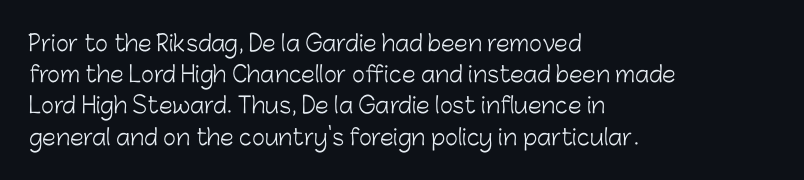
Every row of glyphs begins at an identical x-position on the left. The typesetting does not lean heavy: it is not bold. One glance says typical: line gaps are just what's usual. Underlining? Definitely not there.
